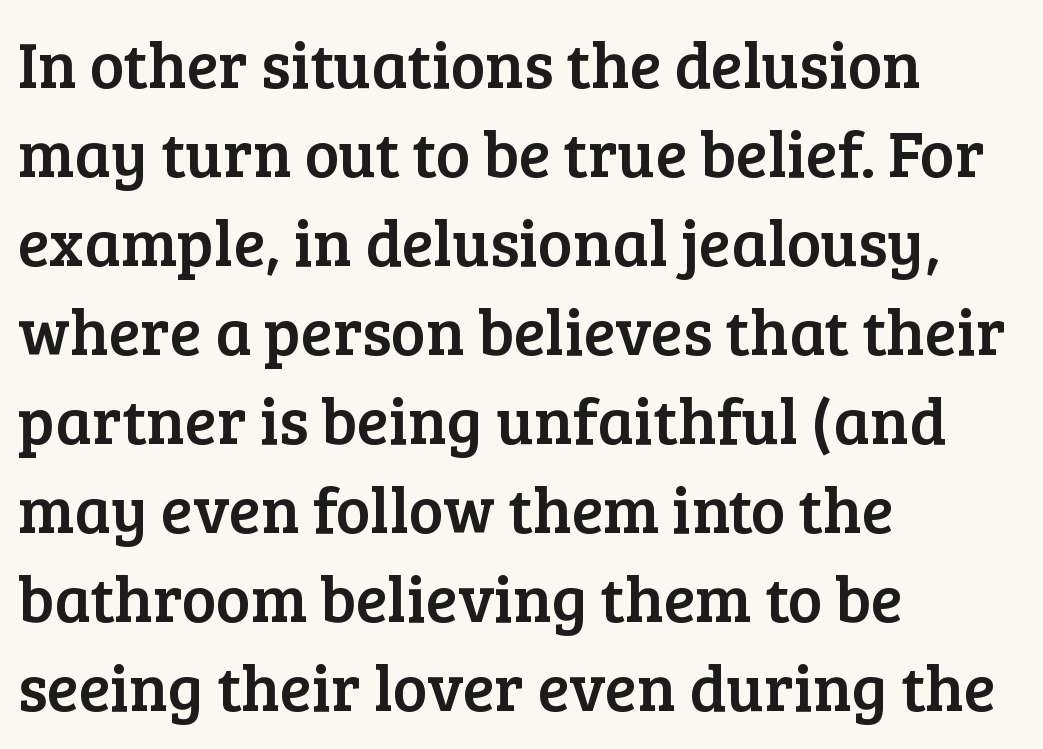
The image shows 65 px serif type, upright; set left-aligned, normal line spacing (1.37x), normal letter spacing, not underlined; low stroke contrast and a medium x-height.
